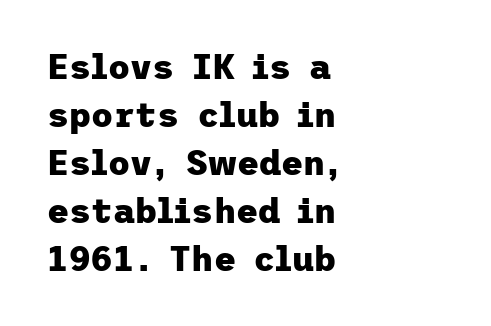
A bare baseline throughout the passage. Its strokes are broad and dark, the hallmark of bold type. Does the copy run flush right? No — it runs flush left. A roman cut, with each character standing at attention. The space between consecutive lines is moderate.
